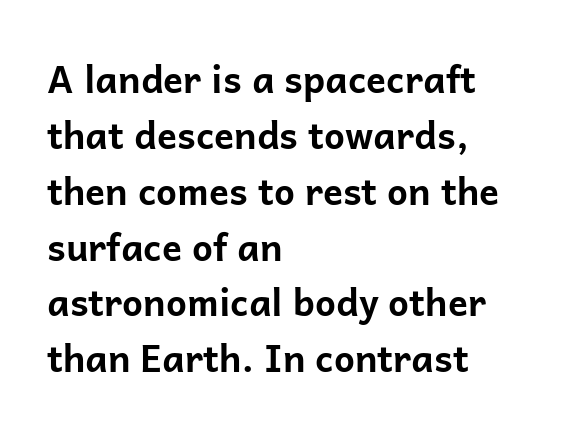
Strong, thick strokes mark this as bold type. Stroke terminals: plain, sans-serif. Posture: vertical. The leading is moderate, giving the passage an even texture. A typesetter would call this proportional, since set widths differ per character. No extra tracking has been applied to these lines.
